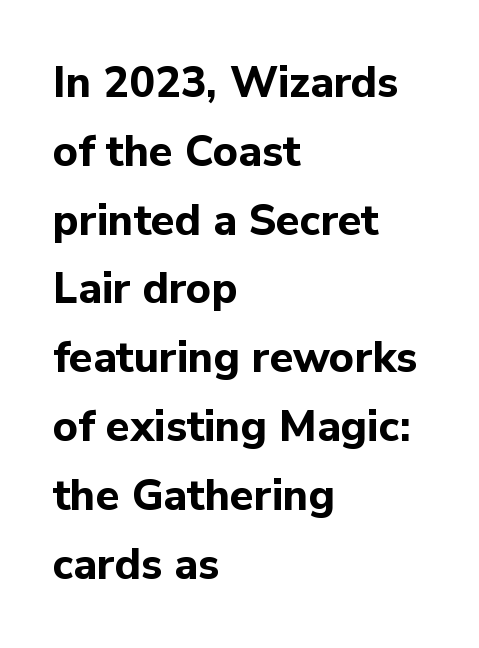
Q: Is the text bold? A: Yes.
Q: Is the text italic (slanted)? A: No, it is upright.
Q: Is the typeface a serif or a sans-serif typeface? A: Sans-serif.
Q: Is the text underlined? A: No.
Q: How is the paragraph aligned? A: Left-aligned.
Q: Is the spacing between letters normal or unusually wide? A: Normal.
Q: Is the spacing between lines tight, normal or loose? A: Normal.
Q: Width (condensed, normal, or wide)? A: Normal.
Q: Stroke contrast? A: Low.
Q: x-height? A: Medium.
Q: Monospaced? A: No.
